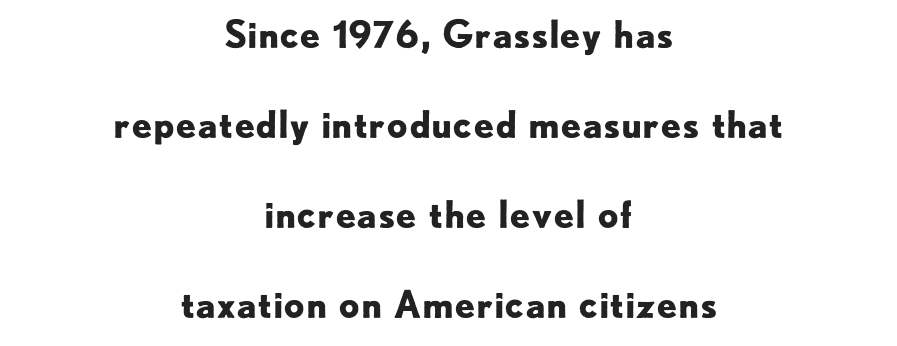
Q: Is the text bold? A: Yes.
Q: Is the text italic (slanted)? A: No, it is upright.
Q: Is the typeface a serif or a sans-serif typeface? A: Sans-serif.
Q: Is the text underlined? A: No.
Q: How is the paragraph aligned? A: Centered.
Q: Is the spacing between letters normal or unusually wide? A: Normal.
Q: Is the spacing between lines tight, normal or loose? A: Loose.
Q: Width (condensed, normal, or wide)? A: Normal.
Q: Stroke contrast? A: Low.
Q: x-height? A: Small.
Q: Monospaced? A: No.
